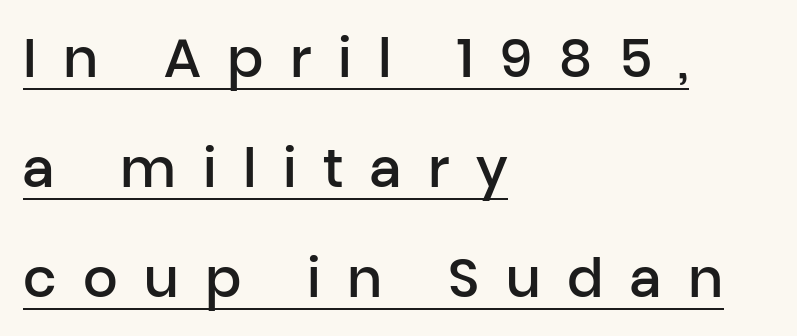
Q: Is the text bold? A: Semi-bold.
Q: Is the text italic (slanted)? A: No, it is upright.
Q: Is the typeface a serif or a sans-serif typeface? A: Sans-serif.
Q: Is the text underlined? A: Yes.
Q: How is the paragraph aligned? A: Left-aligned.
Q: Is the spacing between letters normal or unusually wide? A: Unusually wide.
Q: Is the spacing between lines tight, normal or loose? A: Loose.
Q: Width (condensed, normal, or wide)? A: Normal.
Q: Stroke contrast? A: Low.
Q: x-height? A: Medium.
Q: Monospaced? A: No.
